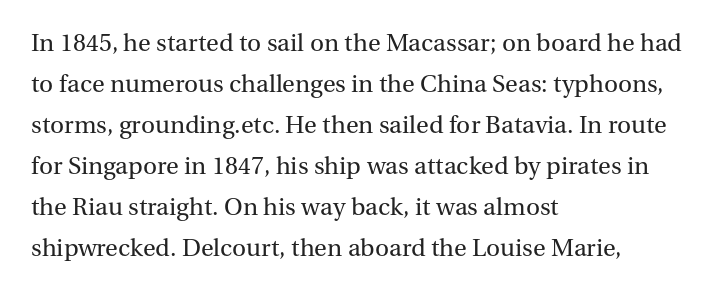
Q: Is the text bold? A: No.
Q: Is the text italic (slanted)? A: No, it is upright.
Q: Is the text underlined? A: No.
Q: How is the paragraph aligned? A: Left-aligned.
Q: Is the spacing between letters normal or unusually wide? A: Normal.
Q: Is the spacing between lines tight, normal or loose? A: Normal.
